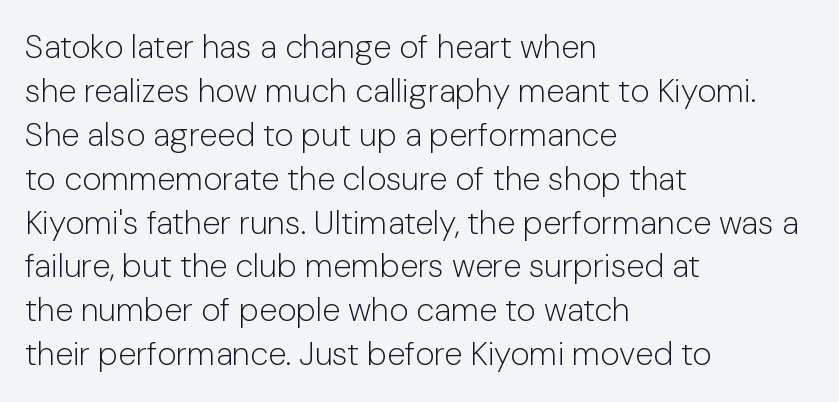
Q: Is the text bold? A: No.
Q: Is the text italic (slanted)? A: No, it is upright.
Q: Is the typeface a serif or a sans-serif typeface? A: Sans-serif.
Q: Is the text underlined? A: No.
Q: How is the paragraph aligned? A: Left-aligned.
Q: Is the spacing between letters normal or unusually wide? A: Normal.
Q: Is the spacing between lines tight, normal or loose? A: Normal.
Q: Width (condensed, normal, or wide)? A: Normal.
Q: Stroke contrast? A: Low.
Q: x-height? A: Medium.
Q: Monospaced? A: No.
